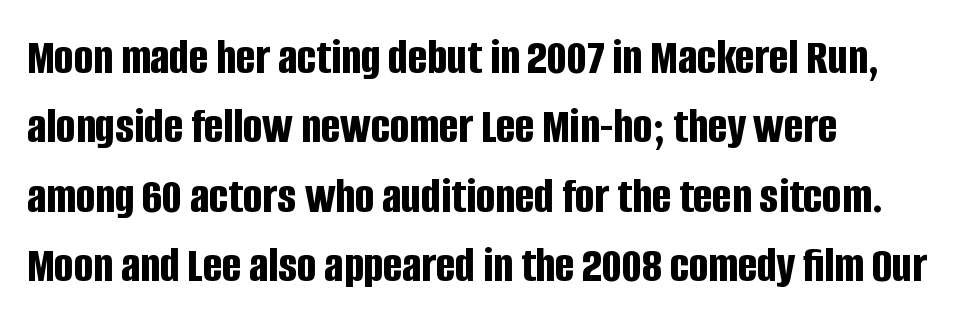
Do the characters align in a grid? No, the font is proportional. The sample has been set heavy, in full bold. Each letter's strokes conclude bluntly, with no projecting serifs. Leading matches the norm, producing a regular column. The rendering anchors every line to the left-hand side.
